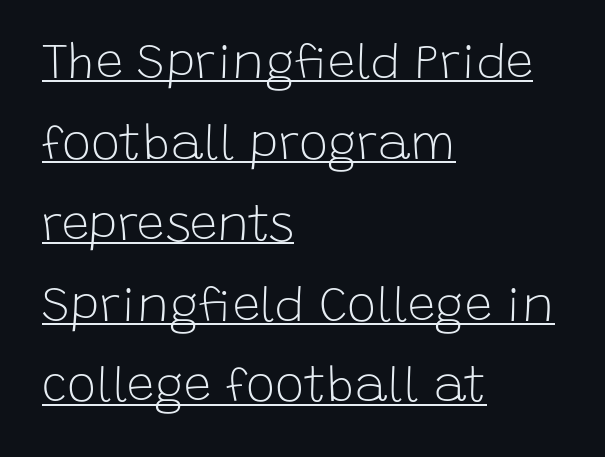
The letters carry no serifs — their stems end cleanly without finishing strokes. Every character sits straight up, as roman type does. On a weight scale, this lands at 450 or below. Short note: letters normally spaced.
